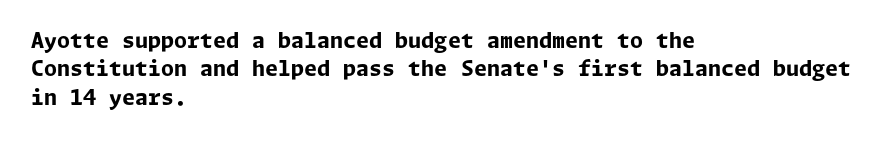
{"italic": "no", "bold": "yes", "underline": "no", "align": "left", "line_spacing": "normal", "line_spacing_ratio": 1.35, "letter_spacing": "normal", "letter_spacing_em": 0.0, "glyph_px": 21}
